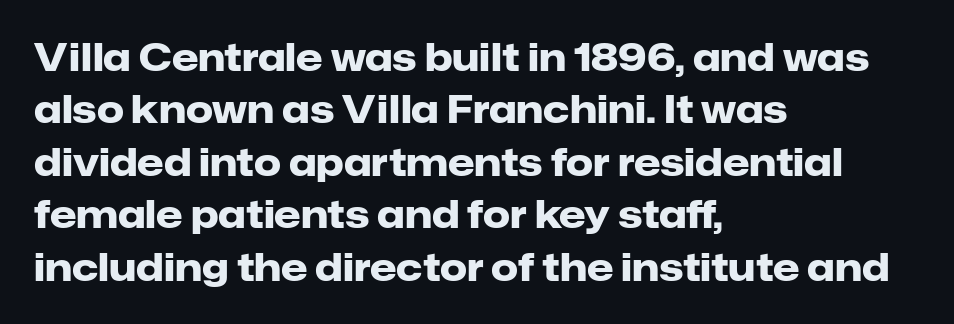
The image shows 38 px heavy sans-serif type, upright; set left-aligned, normal line spacing (1.38x), normal letter spacing, not underlined; low stroke contrast and a medium x-height.
